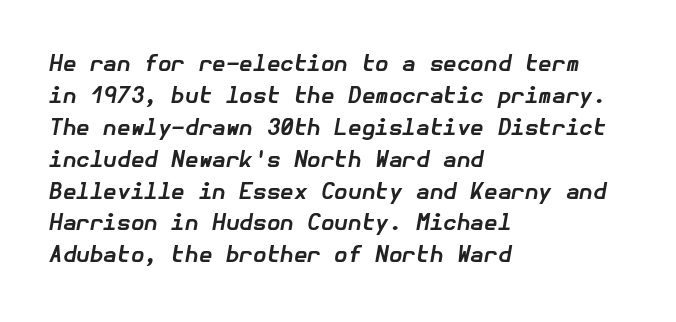
Students, this is bold: see how much ink each stroke carries. The passage shown is not underscored anywhere. Leading: standard. Characters are canted at an angle relative to the baseline's perpendicular.
